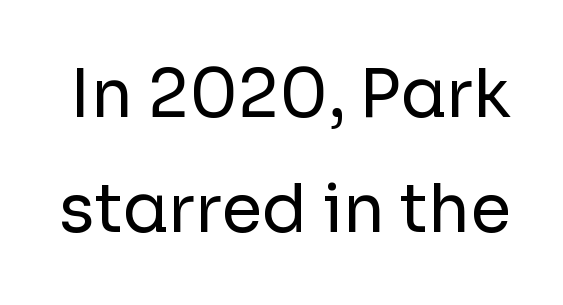
The image shows 66 px regular-weight sans-serif type, upright; set line spacing 1.75x, normal letter spacing, not underlined; low stroke contrast and a medium x-height.
